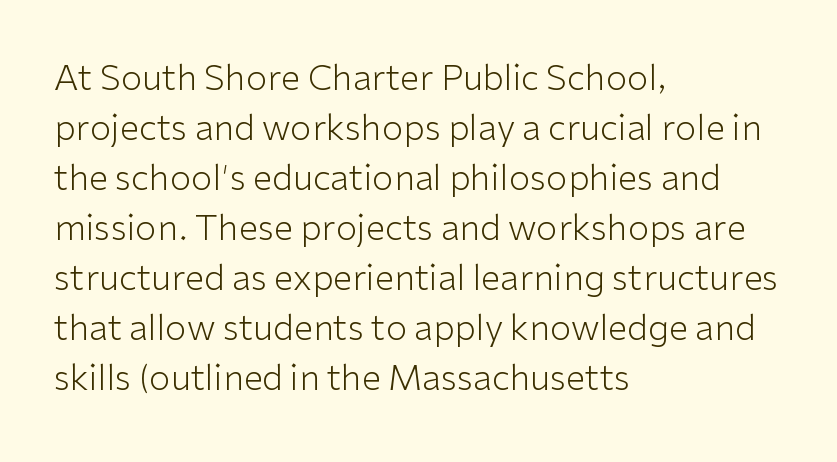
The image shows 35 px light sans-serif type, upright; set left-aligned, normal line spacing (1.43x), normal letter spacing, not underlined; low stroke contrast and a medium x-height.
